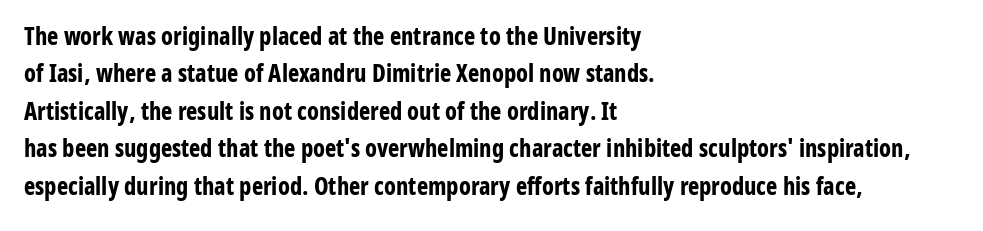
Q: Is the text bold? A: Yes.
Q: Is the text italic (slanted)? A: No, it is upright.
Q: Is the text underlined? A: No.
Q: How is the paragraph aligned? A: Left-aligned.
Q: Is the spacing between letters normal or unusually wide? A: Normal.
Q: Is the spacing between lines tight, normal or loose? A: Normal.
